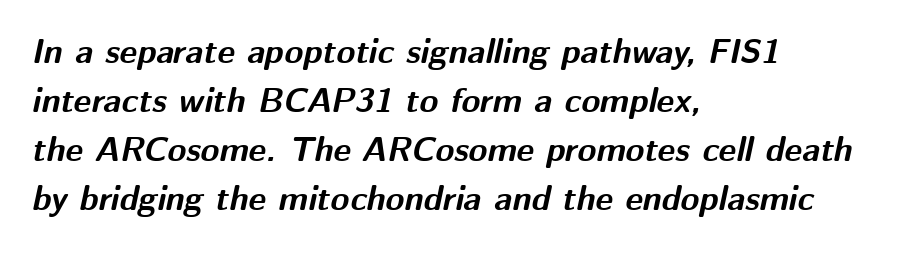
Q: Is the text bold? A: Yes.
Q: Is the text italic (slanted)? A: Yes, it leans right by about 12 degrees.
Q: Is the text underlined? A: No.
Q: How is the paragraph aligned? A: Left-aligned.
Q: Is the spacing between letters normal or unusually wide? A: Normal.
Q: Is the spacing between lines tight, normal or loose? A: Normal.
Q: Width (condensed, normal, or wide)? A: Normal.
Q: Stroke contrast? A: Medium.
Q: x-height? A: Medium.
Q: Monospaced? A: No.
